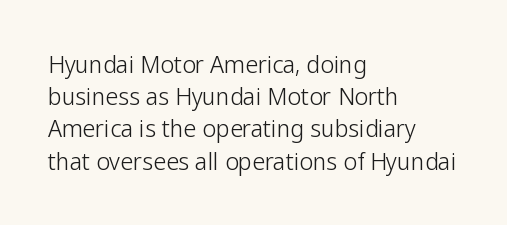
The image shows 23 px text type, upright; set left-aligned, normal line spacing (1.4x), normal letter spacing, not underlined.
